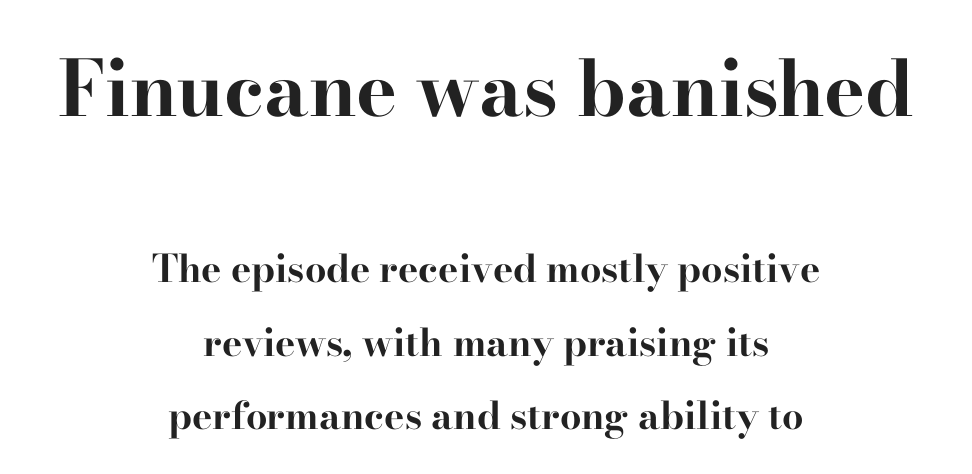
The image shows 77 px bold, wide serif type, upright; set centered, loose line spacing (1.93x), normal letter spacing, not underlined; the first (top) block is 2.03x larger; high stroke contrast and a small x-height.
